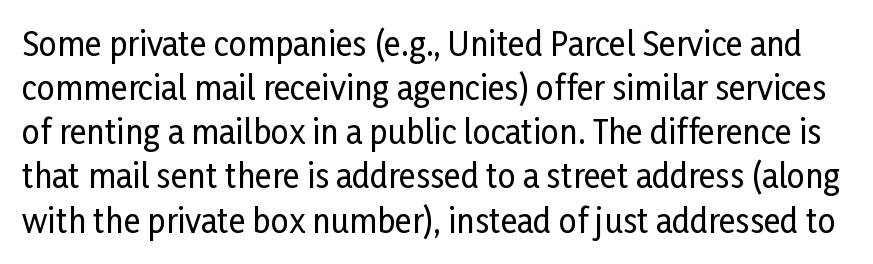
Varying glyph widths throughout — classic text-font behaviour. The gaps between neighbouring characters are ordinary and unremarkable. You can tell it's not italic because the verticals are truly vertical. Line spacing here is normal. Unlike a traditional serif, this face leaves its strokes unadorned. Only glyphs here, with clear space below each row.
